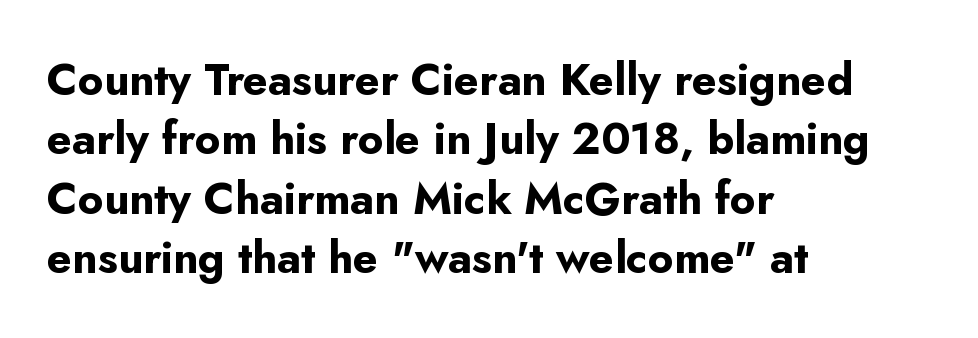
The passage shown is typeset with a sans-serif family. The letters sit at their default tracking, neither squeezed nor spread. This rendering features lettering with no underline. Strong, thick strokes mark this as bold type. Do the characters align in a grid? No, the font is proportional. In terms of posture, this sample is upright.
